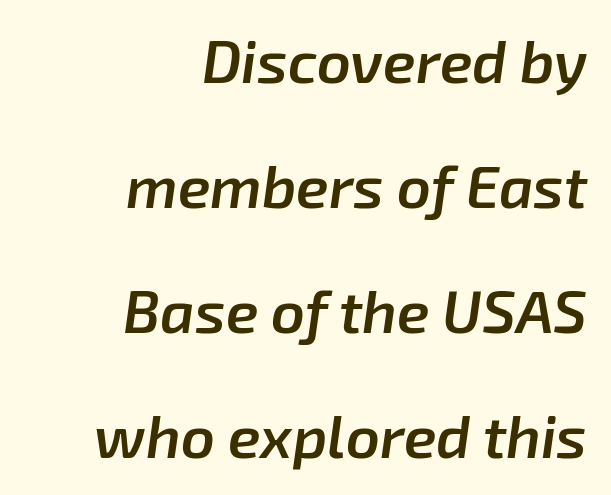
Q: Is the text bold? A: Semi-bold.
Q: Is the text italic (slanted)? A: Yes, it leans right by about 8 degrees.
Q: Is the text underlined? A: No.
Q: How is the paragraph aligned? A: Right-aligned.
Q: Is the spacing between letters normal or unusually wide? A: Normal.
Q: Is the spacing between lines tight, normal or loose? A: Loose.
Q: Width (condensed, normal, or wide)? A: Normal.
Q: Stroke contrast? A: Low.
Q: x-height? A: Medium.
Q: Monospaced? A: No.
